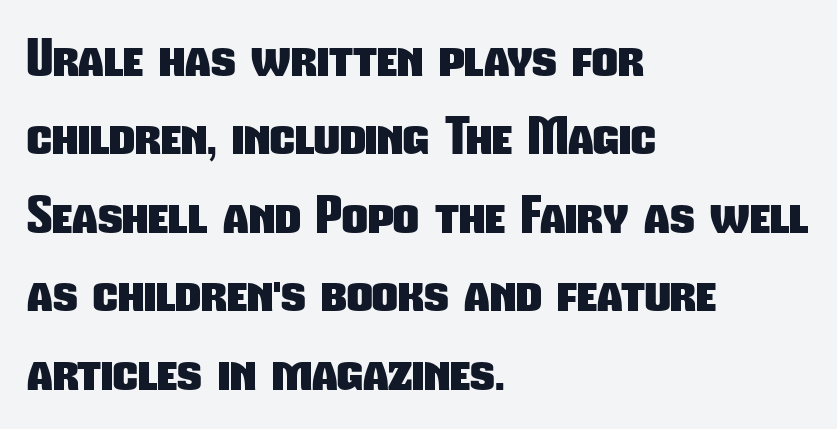
The image shows 50 px heavy, condensed sans-serif type; set left-aligned, normal line spacing (1.57x), normal letter spacing, not underlined; low stroke contrast and a medium x-height.
